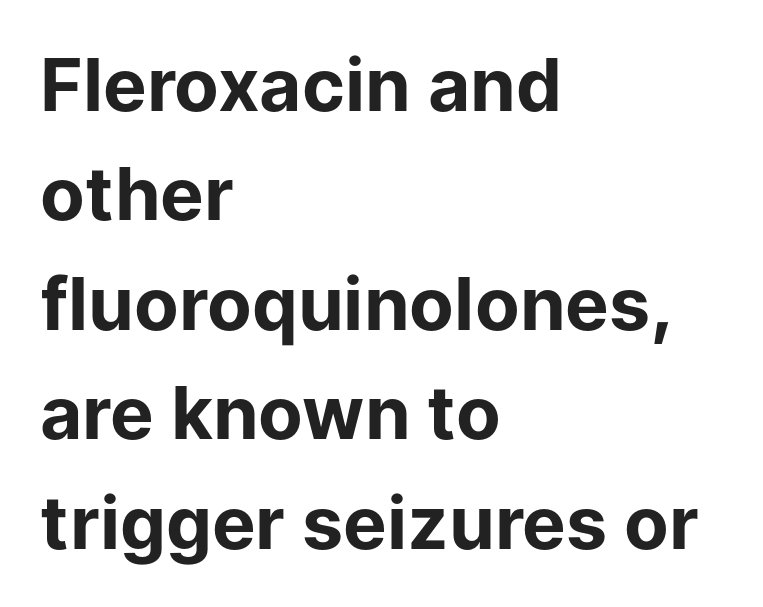
The compositor pushed each line to the left boundary. This sample keeps an unexceptional amount of space between lines. In terms of letterspacing, this is plain default setting. The letters advance in unequal steps, a hallmark of proportional type. The area under the type is left untouched. Each letter's strokes conclude bluntly, with no projecting serifs.
